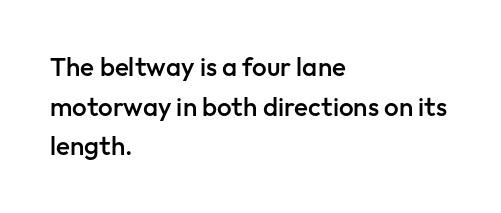
If you measured baseline to baseline, you'd find a middling distance. The typesetting leans somewhat heavy: a semibold. Which margin do the lines hug? The left one — the right edge is uneven. The font's upright variant was chosen for this text.
